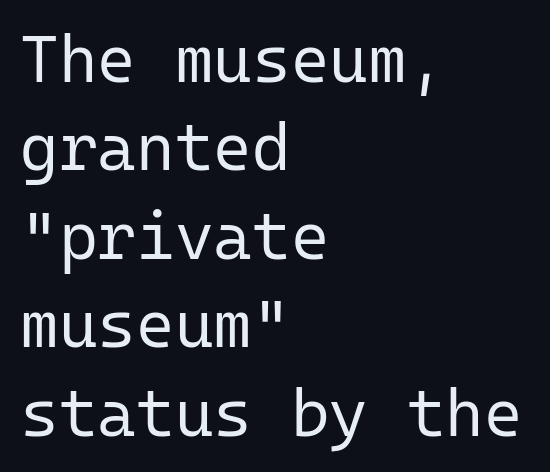
Q: Is the text bold? A: No.
Q: Is the text italic (slanted)? A: No, it is upright.
Q: Is the typeface a serif or a sans-serif typeface? A: Sans-serif.
Q: Is the text underlined? A: No.
Q: How is the paragraph aligned? A: Left-aligned.
Q: Is the spacing between letters normal or unusually wide? A: Normal.
Q: Is the spacing between lines tight, normal or loose? A: Normal.
Q: Width (condensed, normal, or wide)? A: Normal.
Q: Stroke contrast? A: Low.
Q: x-height? A: Medium.
Q: Monospaced? A: Yes.
